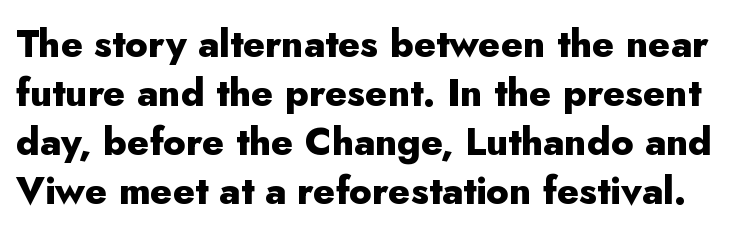
{"serif": "no", "italic": "no", "bold": "yes", "weight": "heavy", "width": "normal", "stroke_contrast": "low", "x_height": "small", "monospaced": "no", "underline": "no", "line_spacing": "normal", "line_spacing_ratio": 1.29, "letter_spacing": "normal", "letter_spacing_em": 0.0, "glyph_px": 38}
